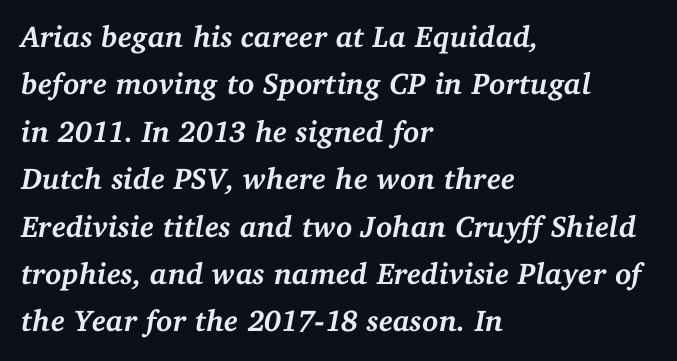
Q: Is the text bold? A: Yes.
Q: Is the text italic (slanted)? A: Yes, it leans right by about 11 degrees.
Q: Is the typeface a serif or a sans-serif typeface? A: Serif.
Q: Is the text underlined? A: No.
Q: How is the paragraph aligned? A: Left-aligned.
Q: Is the spacing between letters normal or unusually wide? A: Normal.
Q: Is the spacing between lines tight, normal or loose? A: Normal.
Q: Width (condensed, normal, or wide)? A: Normal.
Q: Stroke contrast? A: Medium.
Q: x-height? A: Medium.
Q: Monospaced? A: No.
